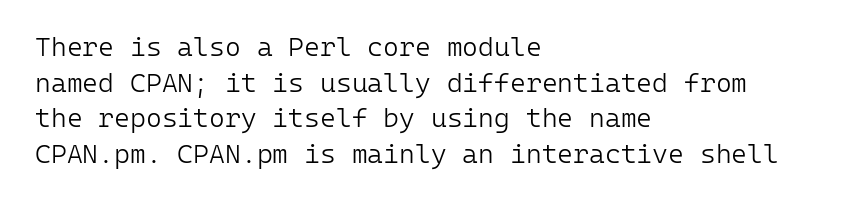
{"italic": "no", "bold": "no", "underline": "no", "align": "left", "line_spacing": "normal", "line_spacing_ratio": 1.32, "letter_spacing": "normal", "letter_spacing_em": 0.0, "glyph_px": 27}
